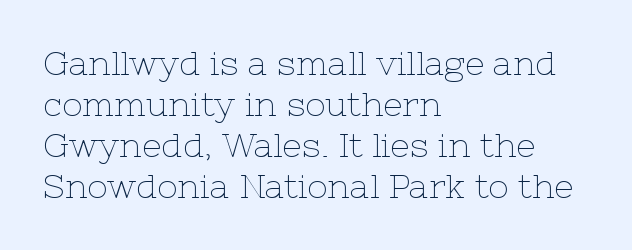
Q: Is the text bold? A: No.
Q: Is the text italic (slanted)? A: No, it is upright.
Q: Is the typeface a serif or a sans-serif typeface? A: Serif.
Q: Is the text underlined? A: No.
Q: How is the paragraph aligned? A: Left-aligned.
Q: Is the spacing between letters normal or unusually wide? A: Normal.
Q: Width (condensed, normal, or wide)? A: Normal.
Q: Stroke contrast? A: Low.
Q: x-height? A: Medium.
Q: Monospaced? A: No.
